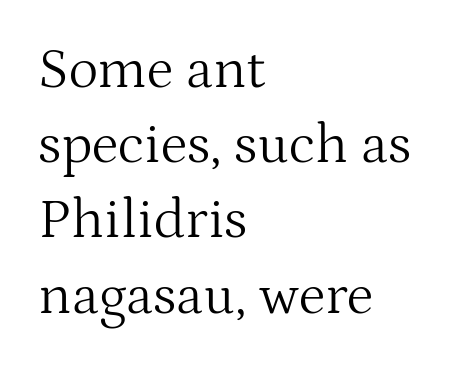
The image shows 57 px light serif type, upright; set left-aligned, normal line spacing (1.32x), normal letter spacing, not underlined; medium stroke contrast and a medium x-height.
